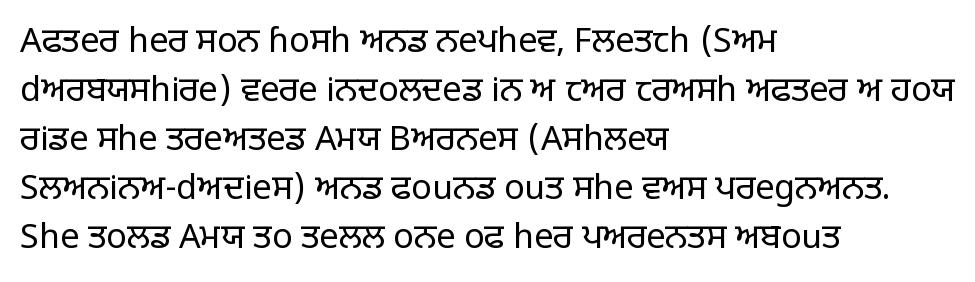
The image shows 34 px regular-weight sans-serif type, upright; set left-aligned, normal line spacing (1.44x), normal letter spacing, not underlined; low stroke contrast and a large x-height.
